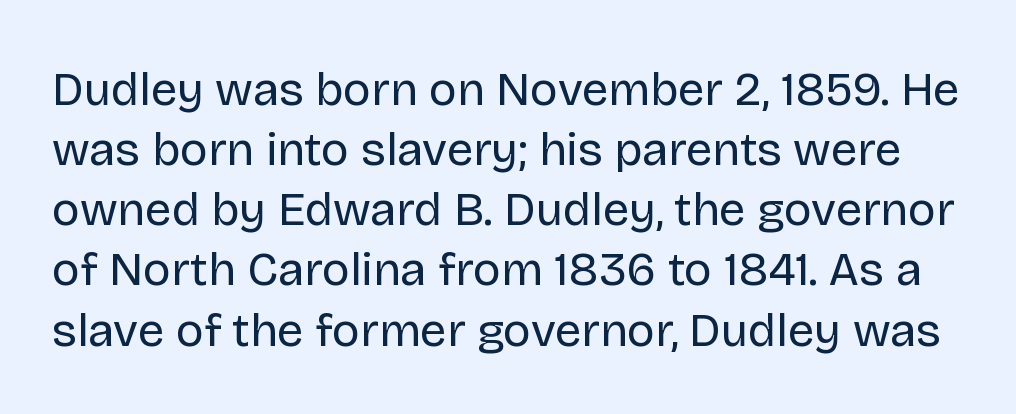
{"serif": "no", "italic": "no", "bold": "no", "weight": "regular", "width": "normal", "stroke_contrast": "low", "x_height": "large", "monospaced": "no", "underline": "no", "line_spacing": "normal", "line_spacing_ratio": 1.28, "letter_spacing": "normal", "letter_spacing_em": 0.0, "glyph_px": 47}
